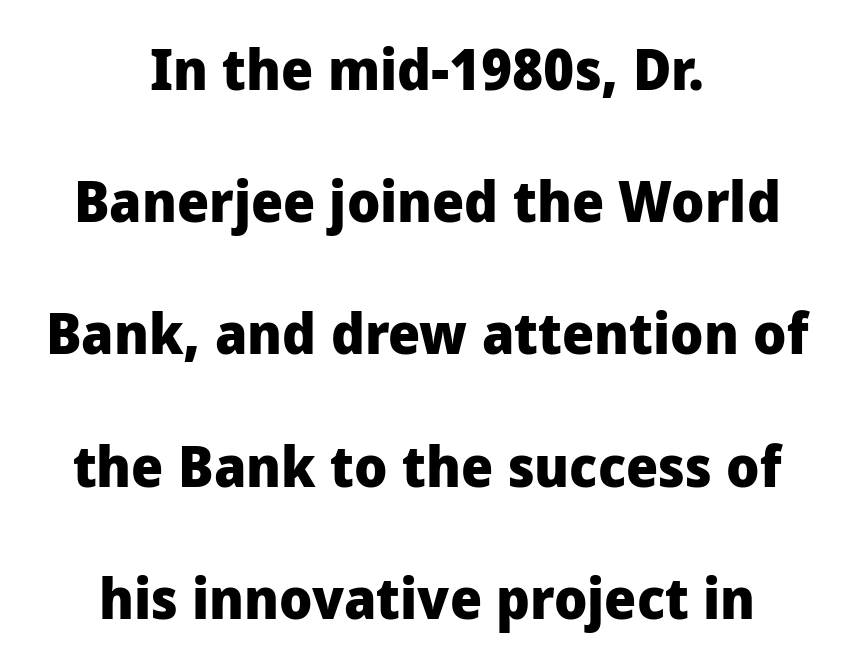
Q: Is the text bold? A: Yes.
Q: Is the text italic (slanted)? A: No, it is upright.
Q: Is the typeface a serif or a sans-serif typeface? A: Sans-serif.
Q: Is the text underlined? A: No.
Q: How is the paragraph aligned? A: Centered.
Q: Is the spacing between letters normal or unusually wide? A: Normal.
Q: Is the spacing between lines tight, normal or loose? A: Loose.
Q: Width (condensed, normal, or wide)? A: Normal.
Q: Stroke contrast? A: Low.
Q: x-height? A: Medium.
Q: Monospaced? A: No.
